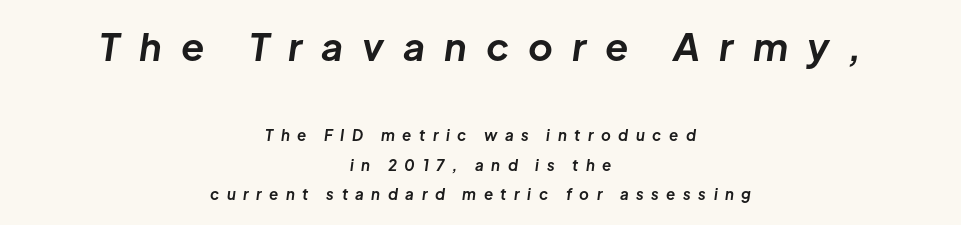
{"italic": "yes", "lean": "right", "slant_degrees": 8, "bold": "yes", "weight": "bold", "width": "normal", "stroke_contrast": "low", "x_height": "medium", "monospaced": "no", "underline": "no", "align": "center", "line_spacing": "loose", "line_spacing_ratio": 1.95, "letter_spacing": "wide", "letter_spacing_em": 0.5, "larger_block": "first", "size_ratio": 2.53, "glyph_px": 38}
